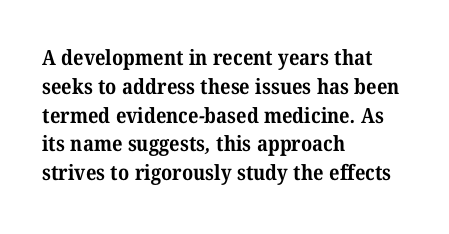
The image shows 21 px bold type; set left-aligned, normal line spacing (1.37x), normal letter spacing, not underlined.
